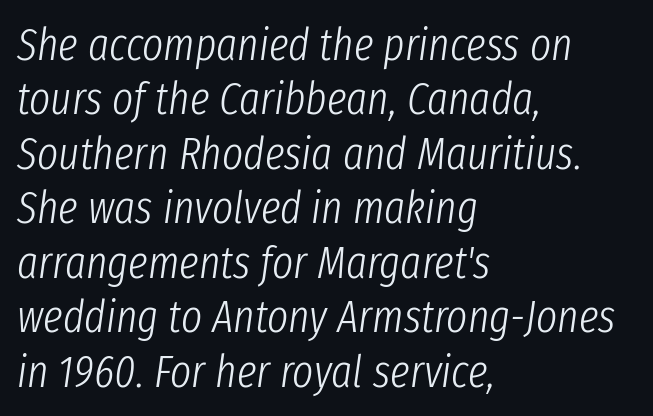
The image shows 45 px light, condensed type, italic (leaning right); set left-aligned, line spacing 1.21x, normal letter spacing, not underlined; low stroke contrast and a medium x-height.
